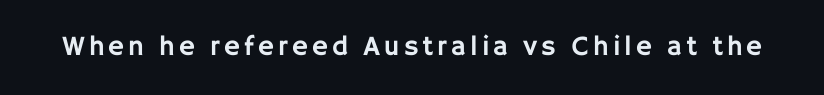
The image shows 28 px sans-serif type, upright; set not underlined; low stroke contrast and a large x-height.
